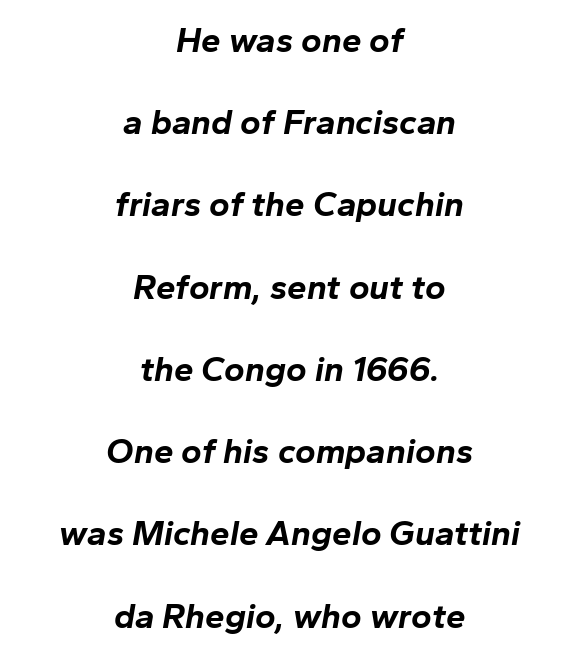
The image shows 35 px bold type, italic (leaning right); set centered, loose line spacing (2.35x), normal letter spacing, not underlined; low stroke contrast and a medium x-height.
